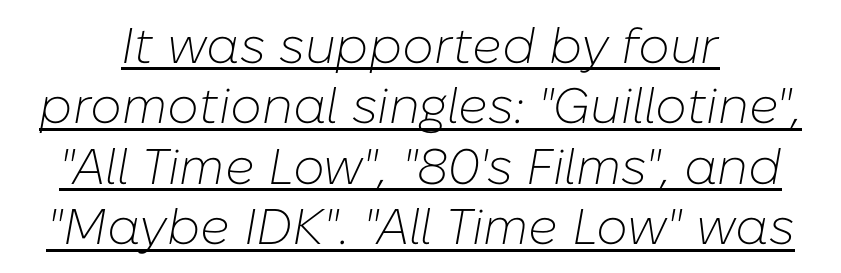
Caption: standard tracking, unaltered. The lettering tilts uniformly, giving the passage an italic look. The glyphs are accompanied by a horizontal stroke just below them. Looks like regular typesetting: each glyph gets only the width it needs. No letter is thick-stroked: the sample isn't bold. The passage is arranged like a title page — every line centered.
